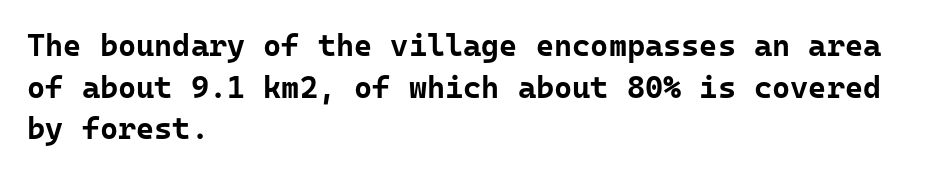
{"serif": "no", "italic": "no", "bold": "yes", "weight": "bold", "width": "normal", "stroke_contrast": "low", "x_height": "medium", "monospaced": "yes", "underline": "no", "align": "left", "line_spacing": "normal", "line_spacing_ratio": 1.34, "letter_spacing": "normal", "letter_spacing_em": 0.0, "glyph_px": 31}
